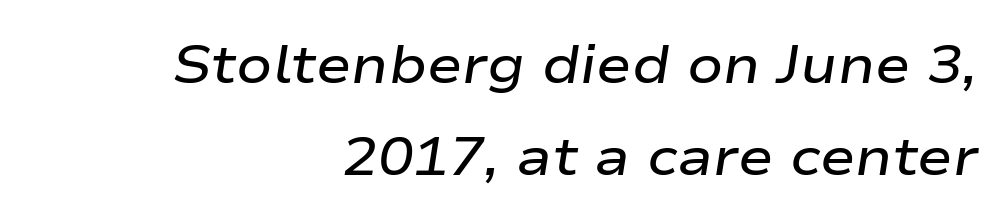
{"italic": "yes", "lean": "right", "slant_degrees": 9, "bold": "semi", "weight": "semibold", "width": "wide", "stroke_contrast": "low", "x_height": "medium", "monospaced": "no", "underline": "no", "align": "right", "line_spacing_ratio": 1.73, "letter_spacing": "normal", "letter_spacing_em": 0.0, "glyph_px": 53}
